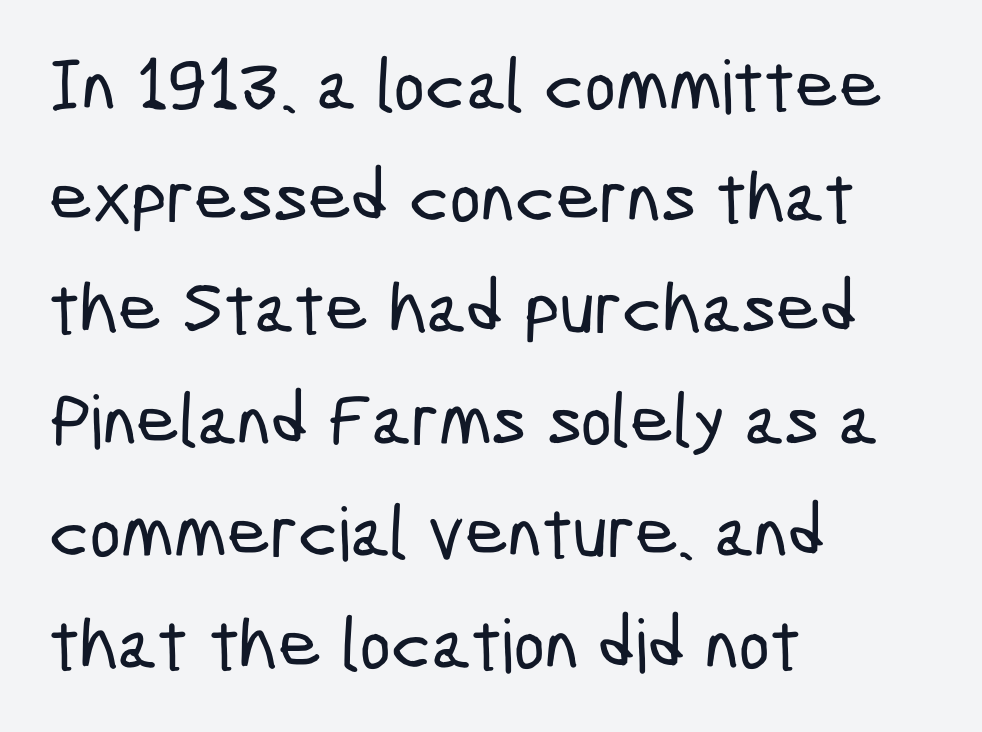
The image shows 74 px condensed sans-serif type; set left-aligned, normal line spacing (1.51x), normal letter spacing, not underlined; low stroke contrast and a medium x-height.
